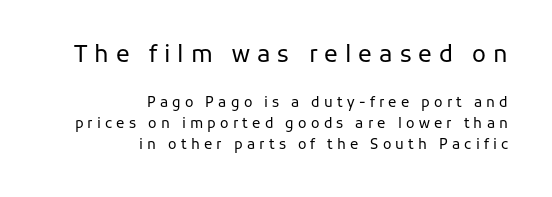
The image shows 23 px text type, upright; set right-aligned, normal line spacing (1.48x), unusually wide letter spacing (+0.3 em), not underlined; the first (top) block is 1.64x larger.
